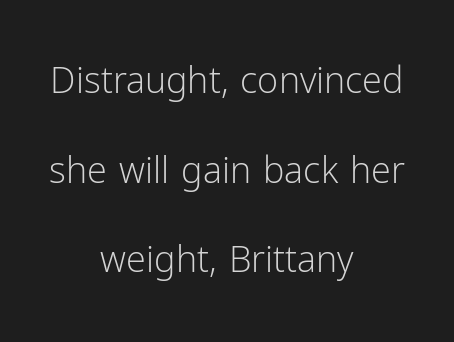
The image shows 36 px light sans-serif type, upright; set centered, loose line spacing (2.49x), normal letter spacing, not underlined; low stroke contrast and a medium x-height.
